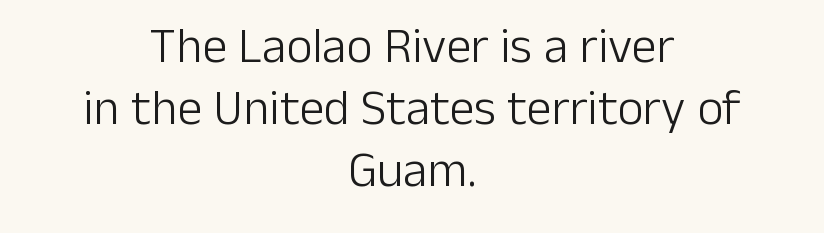
{"serif": "no", "italic": "no", "bold": "no", "weight": "light", "width": "normal", "stroke_contrast": "low", "x_height": "medium", "monospaced": "no", "underline": "no", "align": "center", "line_spacing_ratio": 1.24, "letter_spacing": "normal", "letter_spacing_em": 0.0, "glyph_px": 50}
